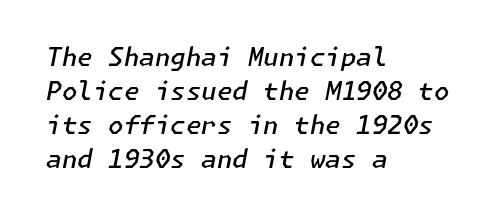
Q: Is the text bold? A: Semi-bold.
Q: Is the text italic (slanted)? A: Yes, it leans right by about 11 degrees.
Q: Is the text underlined? A: No.
Q: How is the paragraph aligned? A: Left-aligned.
Q: Is the spacing between letters normal or unusually wide? A: Normal.
Q: Is the spacing between lines tight, normal or loose? A: Normal.
